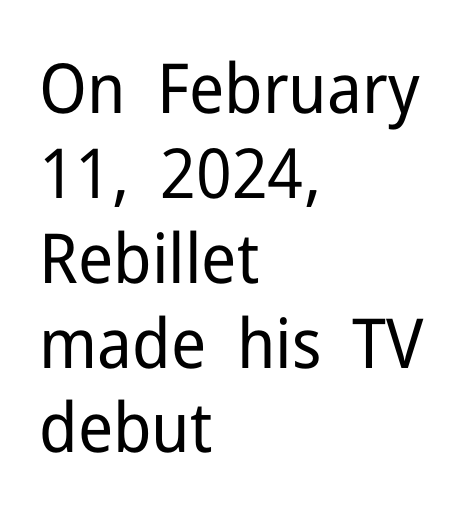
The image shows 69 px regular-weight sans-serif type, upright; set left-aligned, line spacing 1.23x, normal letter spacing, not underlined; low stroke contrast and a medium x-height.
